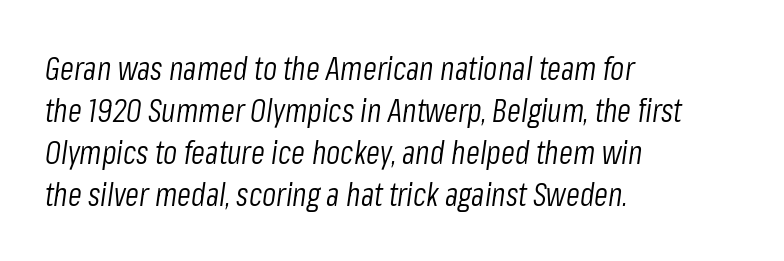
The image shows 32 px light, condensed type, italic (leaning right); set left-aligned, normal line spacing (1.31x), normal letter spacing, not underlined; low stroke contrast and a medium x-height.
